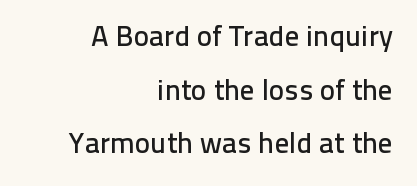
Q: Is the text italic (slanted)? A: No, it is upright.
Q: Is the typeface a serif or a sans-serif typeface? A: Sans-serif.
Q: Is the text underlined? A: No.
Q: How is the paragraph aligned? A: Right-aligned.
Q: Is the spacing between letters normal or unusually wide? A: Normal.
Q: Width (condensed, normal, or wide)? A: Normal.
Q: Stroke contrast? A: Low.
Q: x-height? A: Medium.
Q: Monospaced? A: No.
